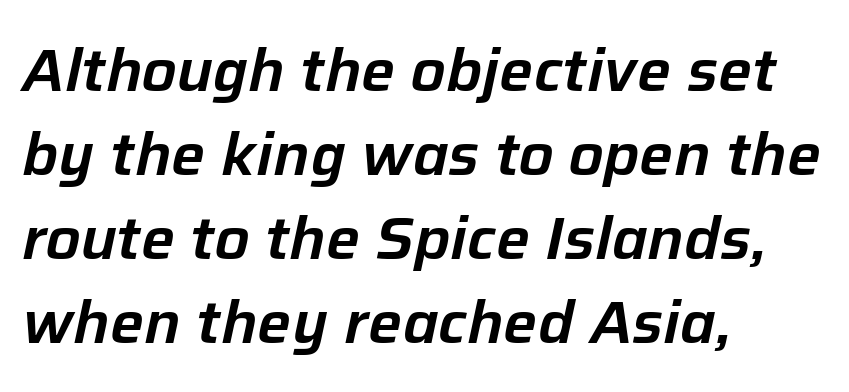
No word sits above an underline. The passage shown stacks its lines at a standard gap. This is oblique type, the kind used for emphasis or titles. Letter spacing: default. The rendering uses natural spacing where letterforms have individual widths. The typesetter chose a ragged-right arrangement here.
